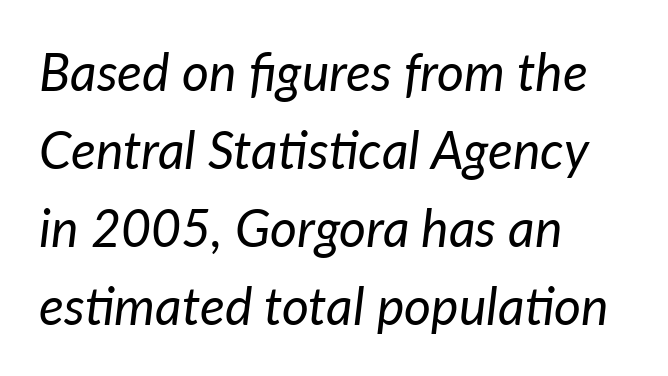
{"italic": "yes", "lean": "right", "slant_degrees": 7, "bold": "no", "weight": "regular", "width": "normal", "stroke_contrast": "low", "x_height": "medium", "monospaced": "no", "underline": "no", "align": "left", "line_spacing": "normal", "line_spacing_ratio": 1.5, "letter_spacing": "normal", "letter_spacing_em": 0.0, "glyph_px": 52}
